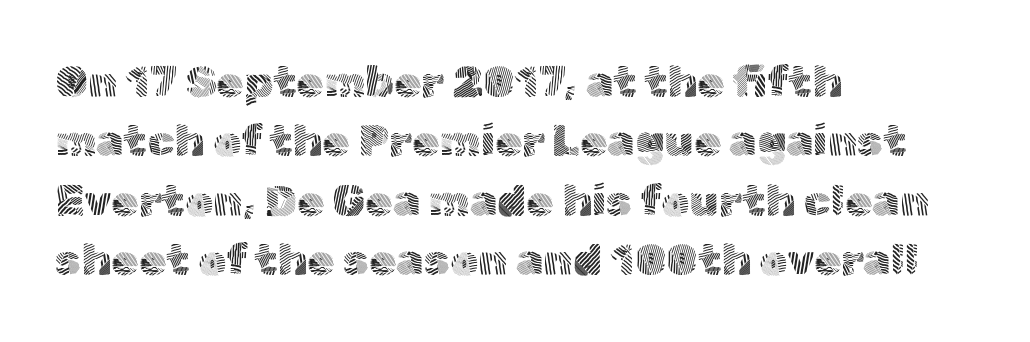
The image shows 44 px light sans-serif type, upright; set left-aligned, normal line spacing (1.35x), normal letter spacing, not underlined; a medium x-height.
